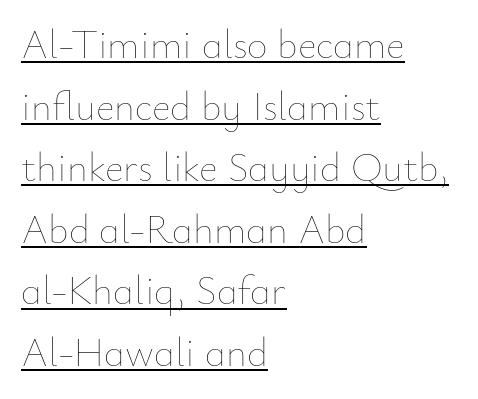
{"italic": "no", "bold": "no", "weight": "thin", "width": "normal", "stroke_contrast": "low", "x_height": "small", "monospaced": "no", "underline": "yes", "align": "left", "line_spacing": "normal", "line_spacing_ratio": 1.54, "letter_spacing": "normal", "letter_spacing_em": 0.0, "glyph_px": 40}
